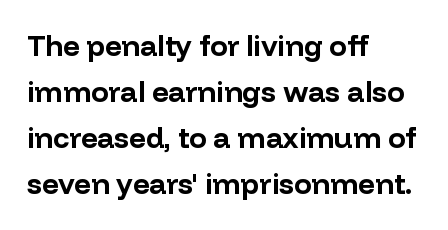
{"serif": "no", "italic": "no", "bold": "yes", "weight": "bold", "width": "normal", "stroke_contrast": "low", "x_height": "medium", "monospaced": "no", "underline": "no", "align": "left", "line_spacing": "normal", "line_spacing_ratio": 1.59, "letter_spacing": "normal", "letter_spacing_em": 0.0, "glyph_px": 29}
